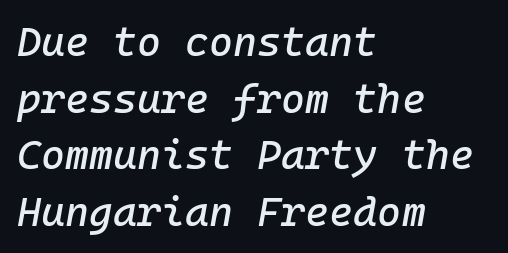
The image shows 41 px text type, italic (leaning right), monospaced; set left-aligned, normal line spacing (1.38x), normal letter spacing, not underlined; low stroke contrast and a medium x-height.
